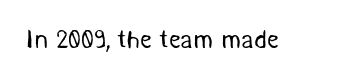
Q: Is the text bold? A: No.
Q: Is the text underlined? A: No.
Q: Is the spacing between letters normal or unusually wide? A: Normal.
